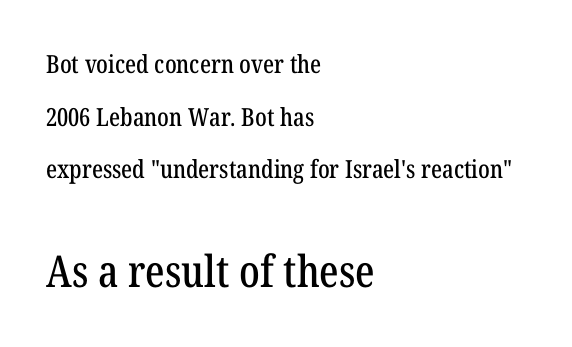
Letterform terminals end in serifs throughout the passage. Unmarked baselines from the first word to the last. Alignment: flush left. Regarding leading, the lines here are spaced well apart.
